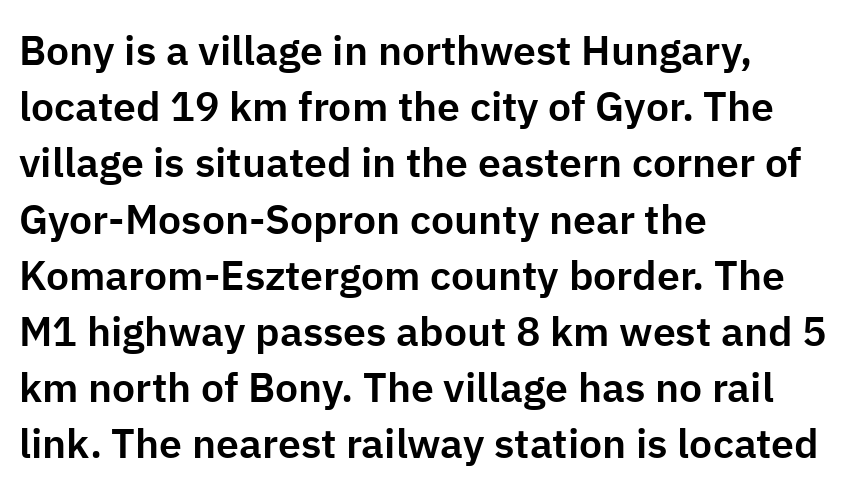
Type without underlining. Alignment: flush left. Observe the absence of serifs on each vertical stroke in this sample. Think of a printed novel: that variable character pitch is what you see here. How would I describe the line gaps? Plain and ordinary. This rendering leaves character spacing at its baseline value.
